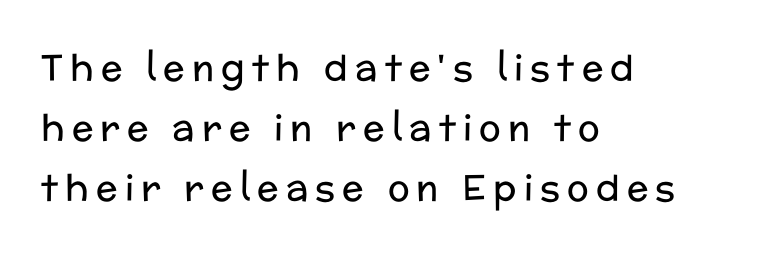
Q: Is the text bold? A: No.
Q: Is the text italic (slanted)? A: No, it is upright.
Q: Is the typeface a serif or a sans-serif typeface? A: Sans-serif.
Q: Is the text underlined? A: No.
Q: How is the paragraph aligned? A: Left-aligned.
Q: Is the spacing between letters normal or unusually wide? A: Unusually wide.
Q: Is the spacing between lines tight, normal or loose? A: Normal.
Q: Width (condensed, normal, or wide)? A: Normal.
Q: Stroke contrast? A: Low.
Q: x-height? A: Medium.
Q: Monospaced? A: No.
